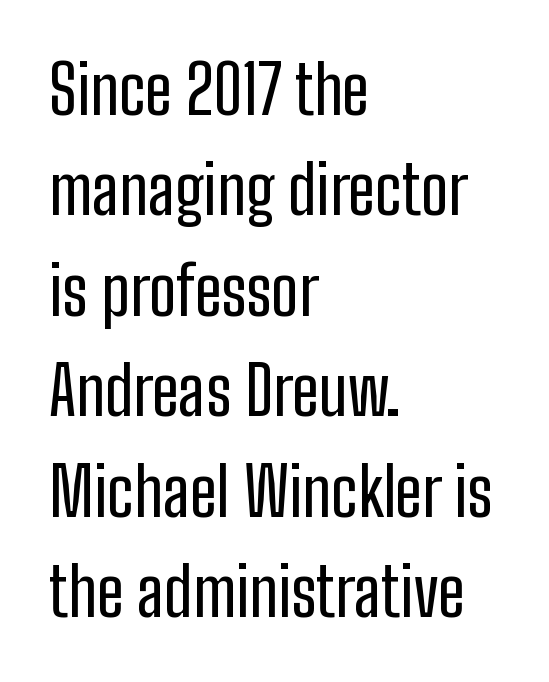
Notice how descenders clear the ascenders below comfortably — that's standard leading. The glyphs in this specimen are sans serif. Type without underlining. A classic flush-left, rag-right setting is used for this passage. When letters stand straight like this, we call the style roman or upright. Nothing unusual about the tracking: characters are spaced as the font intends.
